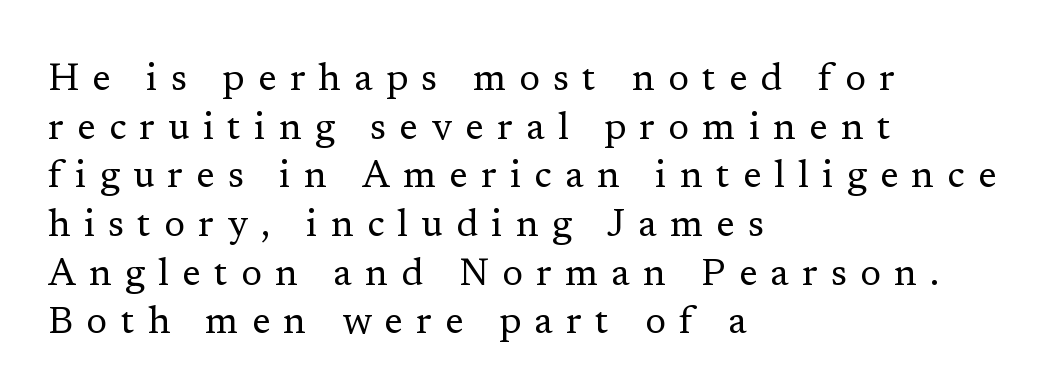
{"serif": "yes", "italic": "no", "bold": "no", "weight": "regular", "width": "normal", "stroke_contrast": "low", "x_height": "medium", "monospaced": "no", "underline": "no", "align": "left", "line_spacing": "normal", "line_spacing_ratio": 1.28, "letter_spacing": "wide", "letter_spacing_em": 0.35, "glyph_px": 38}
